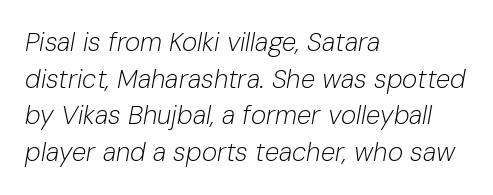
The image shows 26 px text type, italic (leaning right); set left-aligned, normal line spacing (1.41x), normal letter spacing, not underlined.
